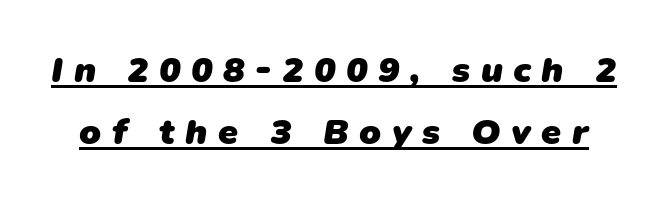
The image shows 36 px heavy sans-serif type; set line spacing 1.72x, unusually wide letter spacing (+0.29 em), underlined; low stroke contrast and a medium x-height.
